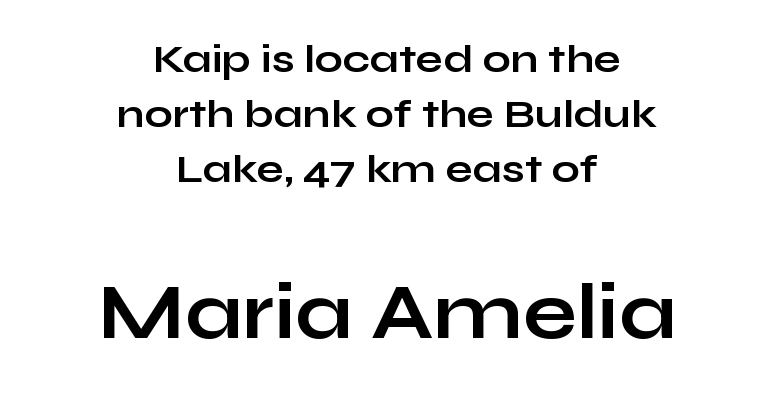
{"serif": "no", "italic": "no", "bold": "yes", "weight": "bold", "width": "wide", "stroke_contrast": "low", "x_height": "medium", "monospaced": "no", "underline": "no", "align": "center", "line_spacing": "normal", "line_spacing_ratio": 1.38, "letter_spacing": "normal", "letter_spacing_em": 0.0, "larger_block": "second", "size_ratio": 1.98, "glyph_px": 79}
